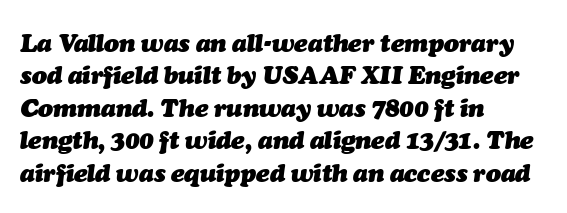
Q: Is the text bold? A: Yes.
Q: Is the text italic (slanted)? A: Yes, it leans right by about 7 degrees.
Q: Is the text underlined? A: No.
Q: How is the paragraph aligned? A: Left-aligned.
Q: Is the spacing between letters normal or unusually wide? A: Normal.
Q: Is the spacing between lines tight, normal or loose? A: Normal.
